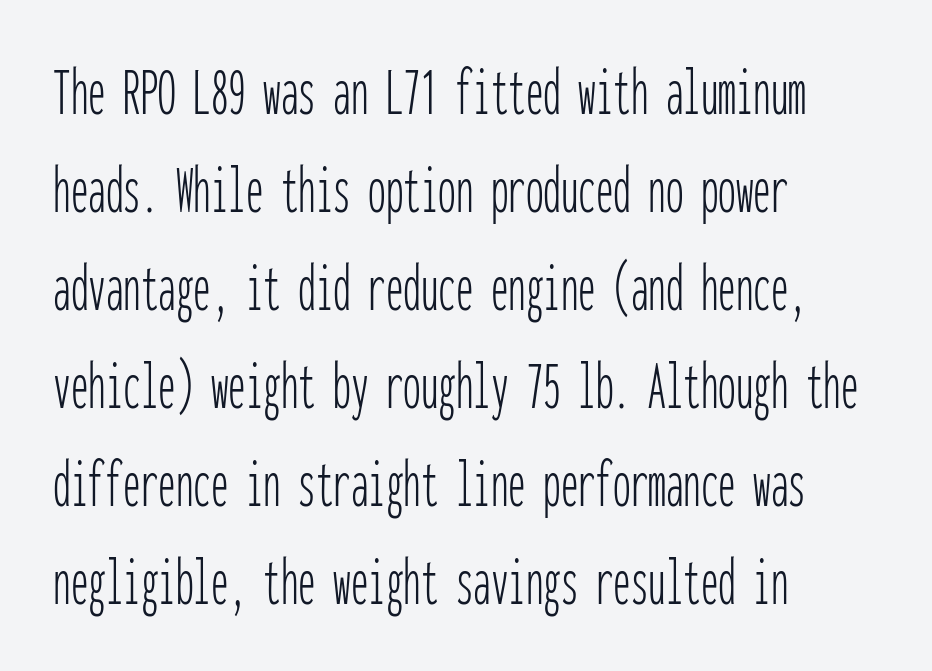
The image shows 70 px thin, condensed sans-serif type, upright, monospaced; set left-aligned, normal line spacing (1.4x), normal letter spacing, not underlined; low stroke contrast and a medium x-height.
